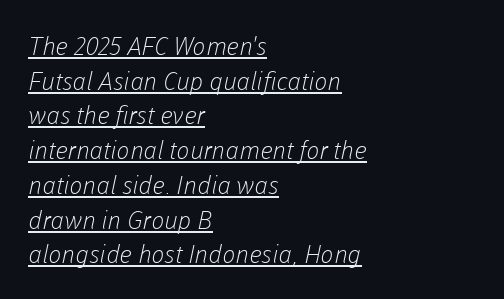
The image shows 25 px text type; set left-aligned, normal line spacing (1.39x), normal letter spacing, underlined.
